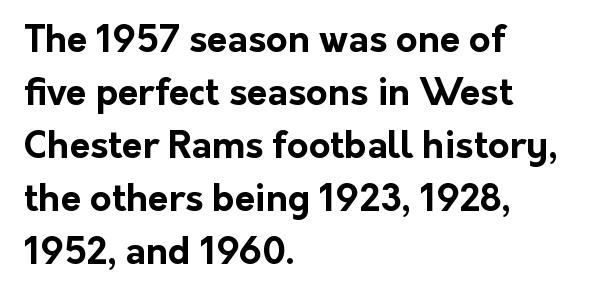
The image shows 37 px bold sans-serif type, upright; set left-aligned, normal line spacing (1.43x), normal letter spacing, not underlined; low stroke contrast and a medium x-height.
